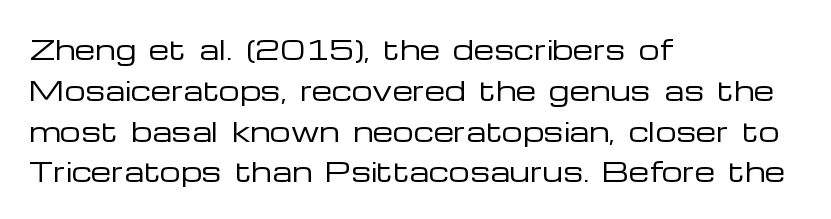
{"italic": "no", "bold": "no", "underline": "no", "align": "left", "line_spacing": "normal", "line_spacing_ratio": 1.57, "letter_spacing": "normal", "letter_spacing_em": 0.0, "glyph_px": 26}
